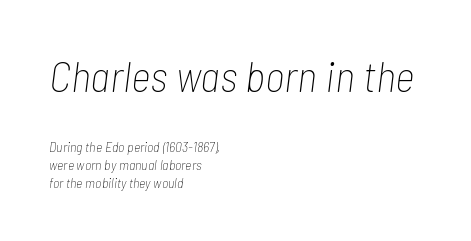
Which chunk is bigger? The first one — the top block dwarfs the bottom. The rendering keeps characters at their native spacing. Layout note: lines flush left. Beneath every word, the page is bare. The text carries the slant typical of an italic or oblique font. A typesetter would call this proportional, since set widths differ per character.
